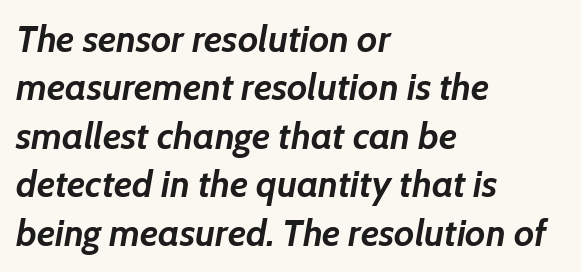
The space directly below the letters is spotless. This sample uses an oblique cut, with every glyph tilted off the vertical. The rendering uses natural spacing where letterforms have individual widths. Honestly, the row spacing looks completely unremarkable.
